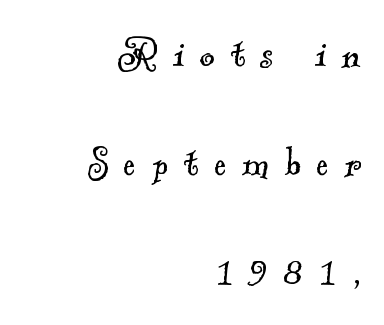
Students, observe: this is what heavily led, spacious text looks like. The face used here is proportionally spaced, like ordinary book or web type. Letters rest on an invisible, unmarked baseline. Inter-character spacing is expanded well beyond the font's built-in metrics. No heavy texture on the line: the type isn't bold.
